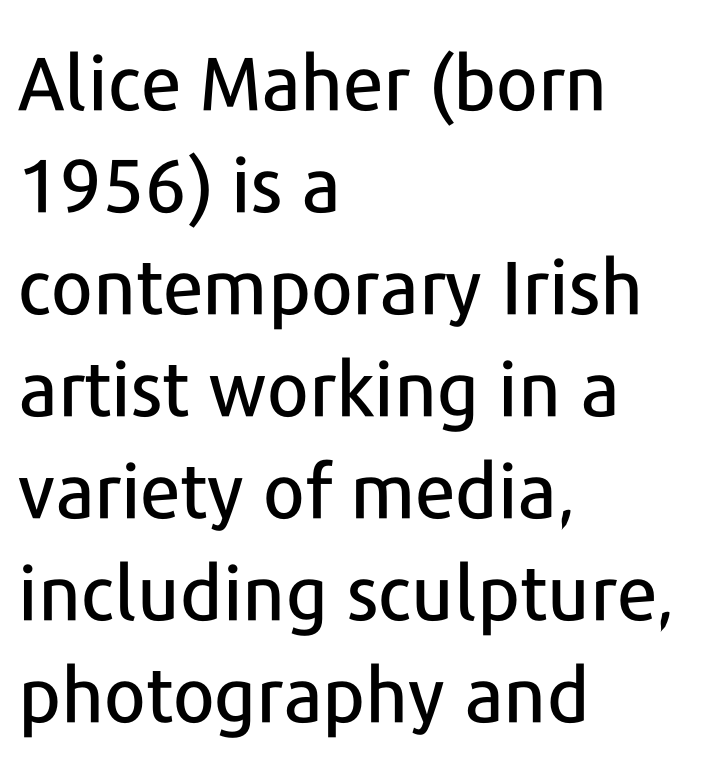
{"serif": "no", "italic": "no", "width": "normal", "stroke_contrast": "low", "x_height": "medium", "monospaced": "no", "underline": "no", "align": "left", "line_spacing": "normal", "line_spacing_ratio": 1.36, "letter_spacing": "normal", "letter_spacing_em": 0.0, "glyph_px": 75}
